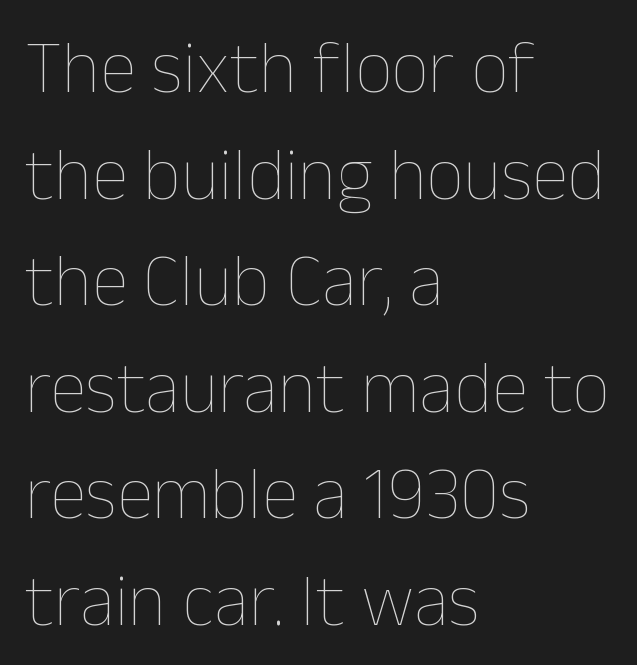
Has an underline been added? It has not. Leftover space on each line is placed entirely after the last word. No chunkiness to these letters — they're not bold. Each new line begins a customary step beneath the previous one. These lines are rendered in a variable-pitch font.
